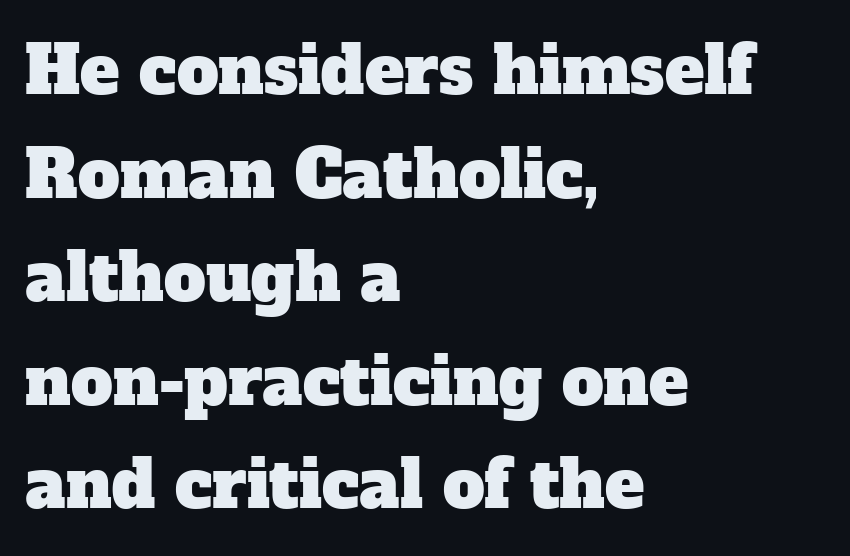
{"serif": "yes", "width": "normal", "stroke_contrast": "low", "x_height": "medium", "monospaced": "no", "underline": "no", "align": "left", "line_spacing": "normal", "line_spacing_ratio": 1.57, "letter_spacing": "normal", "letter_spacing_em": 0.0, "glyph_px": 66}
